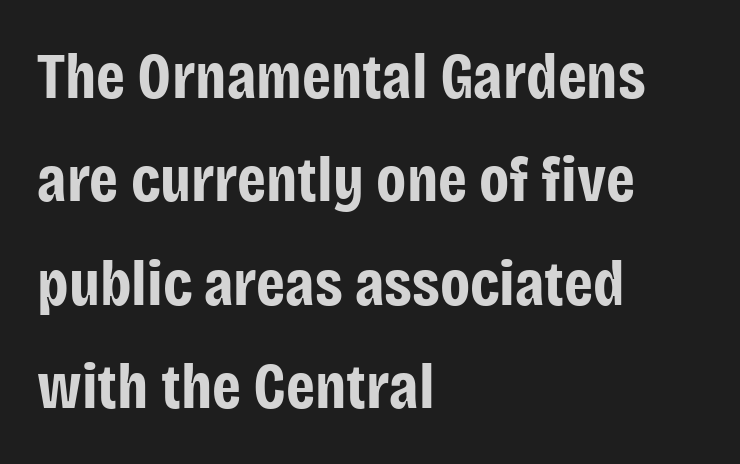
The image shows 65 px bold, condensed sans-serif type, upright; set left-aligned, normal line spacing (1.59x), normal letter spacing, not underlined; low stroke contrast and a large x-height.
